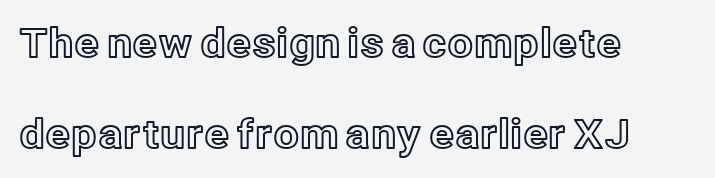
Does the copy run flush right? No — it runs flush left. The font's upright variant was chosen for this text. Only glyphs here, with clear space below each row. Short note: letters normally spaced. The face used here is proportionally spaced, like ordinary book or web type.
